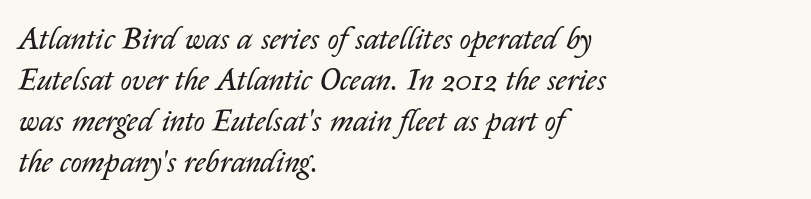
The image shows 31 px regular-weight type, italic (leaning right); set left-aligned, normal line spacing (1.32x), normal letter spacing, not underlined; low stroke contrast and a medium x-height.
